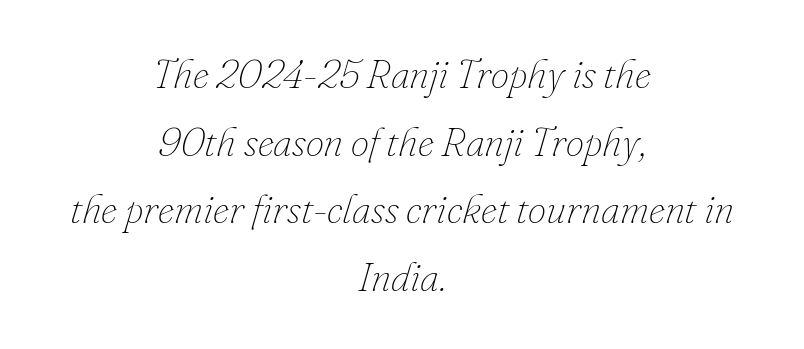
Q: Is the text bold? A: No.
Q: Is the text italic (slanted)? A: Yes, it leans right by about 16 degrees.
Q: Is the text underlined? A: No.
Q: How is the paragraph aligned? A: Centered.
Q: Is the spacing between letters normal or unusually wide? A: Normal.
Q: Is the spacing between lines tight, normal or loose? A: Normal.
Q: Width (condensed, normal, or wide)? A: Normal.
Q: Stroke contrast? A: Low.
Q: x-height? A: Small.
Q: Monospaced? A: No.
